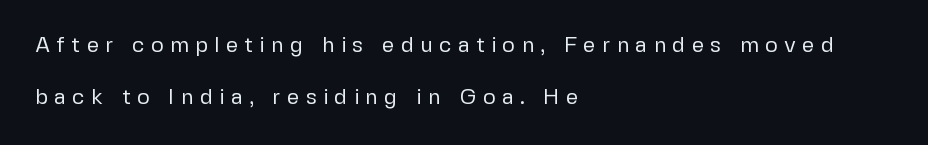
{"italic": "no", "bold": "no", "underline": "no", "align": "left", "line_spacing": "loose", "line_spacing_ratio": 2.38, "letter_spacing": "wide", "letter_spacing_em": 0.28, "glyph_px": 22}
